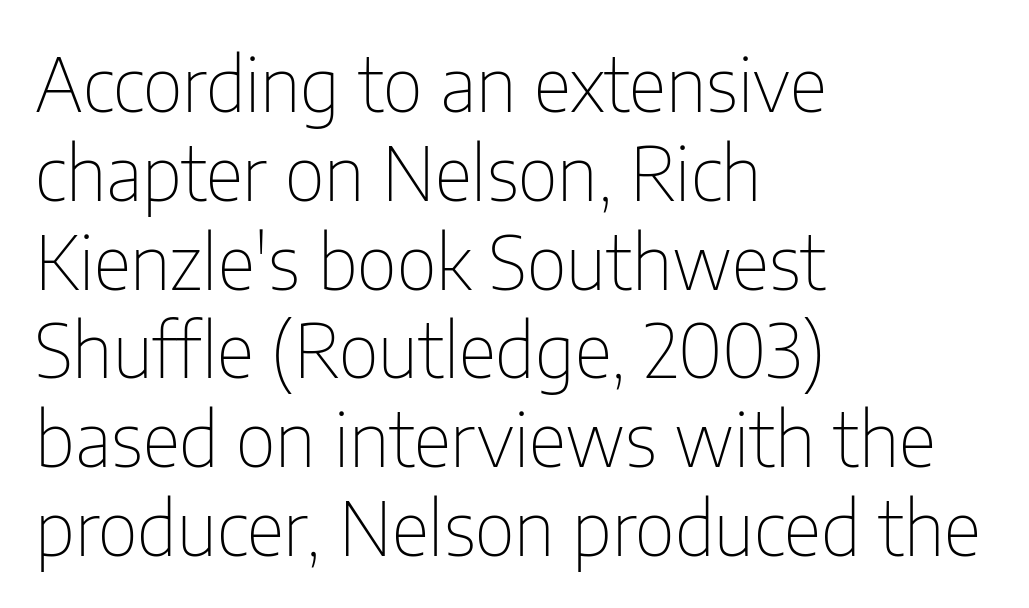
{"serif": "no", "italic": "no", "bold": "no", "weight": "thin", "width": "condensed", "stroke_contrast": "low", "x_height": "medium", "monospaced": "no", "underline": "no", "align": "left", "line_spacing_ratio": 1.2, "letter_spacing": "normal", "letter_spacing_em": 0.0, "glyph_px": 74}
